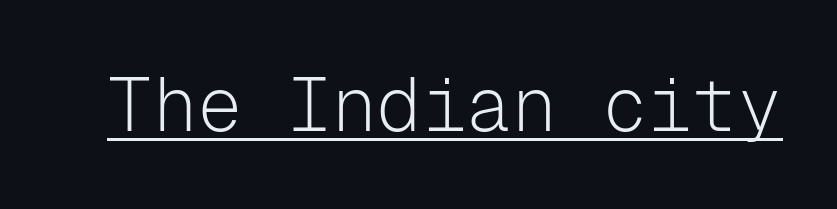
The image shows 75 px light sans-serif type, upright, monospaced; set normal letter spacing, underlined; low stroke contrast and a medium x-height.
